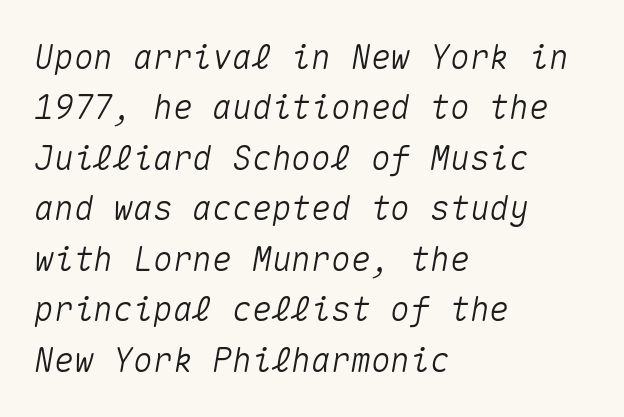
{"italic": "yes", "lean": "right", "slant_degrees": 10, "width": "normal", "stroke_contrast": "medium", "x_height": "medium", "monospaced": "yes", "underline": "no", "align": "left", "line_spacing": "normal", "line_spacing_ratio": 1.53, "letter_spacing": "normal", "letter_spacing_em": 0.0, "glyph_px": 33}
